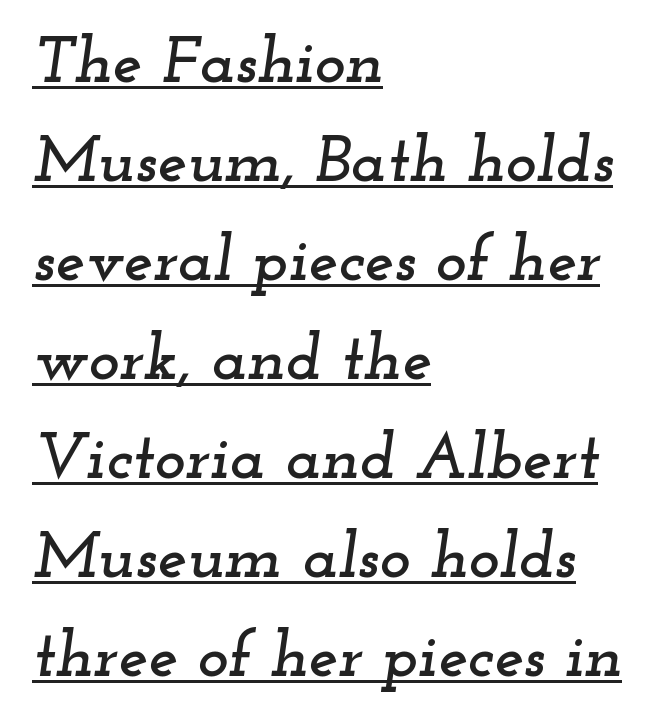
The face used here is proportionally spaced, like ordinary book or web type. Slant detected: the letters are inclined. The typesetter has applied underlining to the passage shown. In terms of letterspacing, this is plain default setting. The passage shown stacks its lines at a standard gap.
